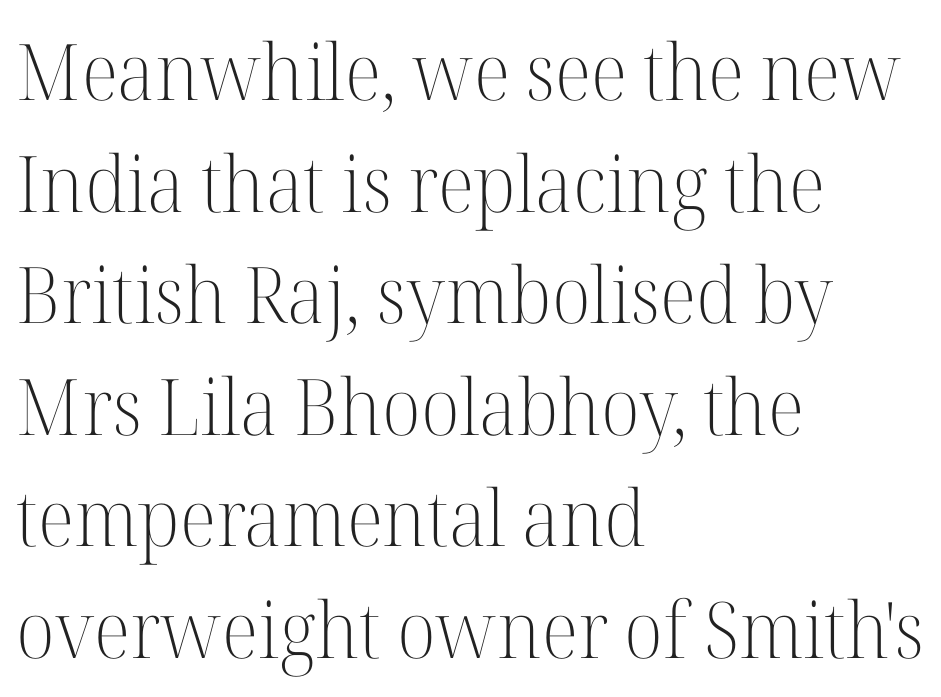
The image shows 78 px light serif type, upright; set left-aligned, normal line spacing (1.43x), normal letter spacing, not underlined; high stroke contrast and a medium x-height.
